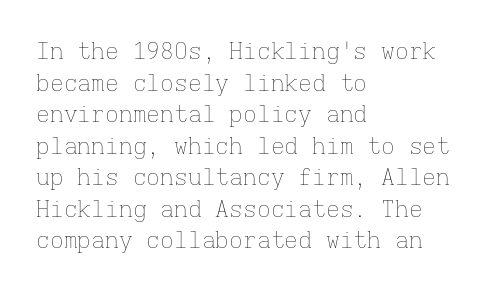
{"italic": "no", "bold": "no", "underline": "no", "align": "left", "line_spacing": "normal", "line_spacing_ratio": 1.37, "letter_spacing": "normal", "letter_spacing_em": 0.0, "glyph_px": 23}
